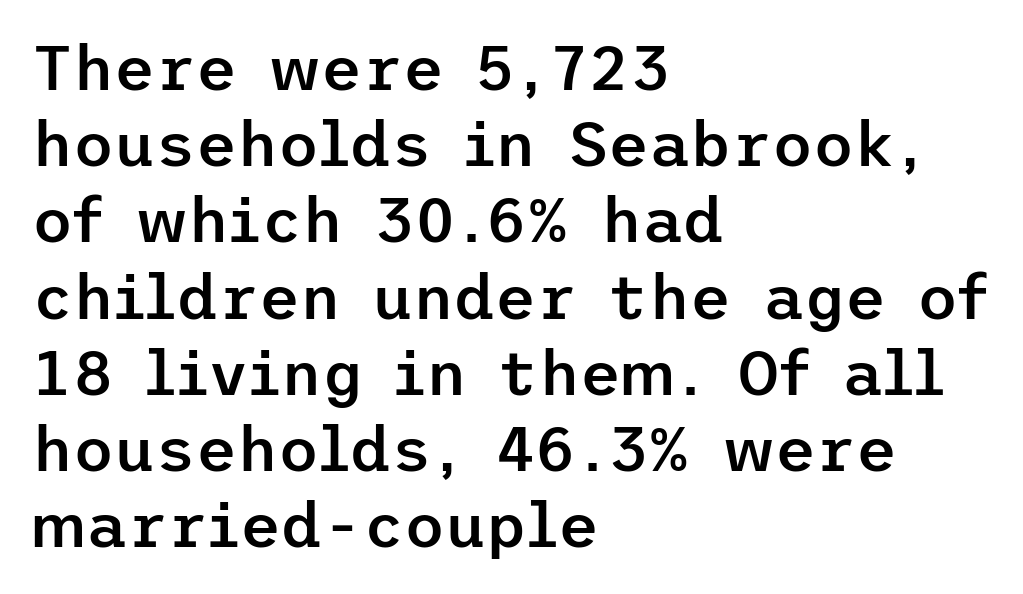
Q: Is the text bold? A: Semi-bold.
Q: Is the text italic (slanted)? A: No, it is upright.
Q: Is the typeface a serif or a sans-serif typeface? A: Sans-serif.
Q: Is the text underlined? A: No.
Q: How is the paragraph aligned? A: Left-aligned.
Q: Is the spacing between letters normal or unusually wide? A: Normal.
Q: Width (condensed, normal, or wide)? A: Normal.
Q: Stroke contrast? A: Low.
Q: x-height? A: Medium.
